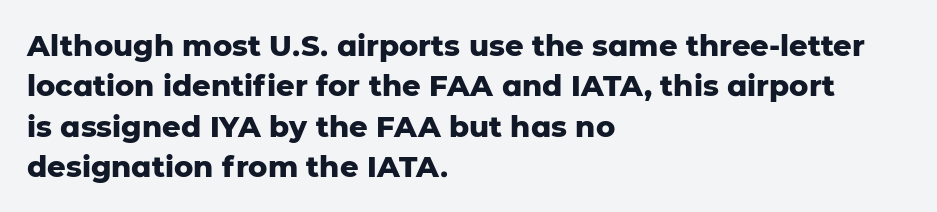
{"serif": "no", "italic": "no", "bold": "yes", "weight": "heavy", "width": "normal", "stroke_contrast": "low", "x_height": "medium", "monospaced": "no", "underline": "no", "align": "left", "line_spacing": "normal", "line_spacing_ratio": 1.39, "letter_spacing": "normal", "letter_spacing_em": 0.0, "glyph_px": 29}
